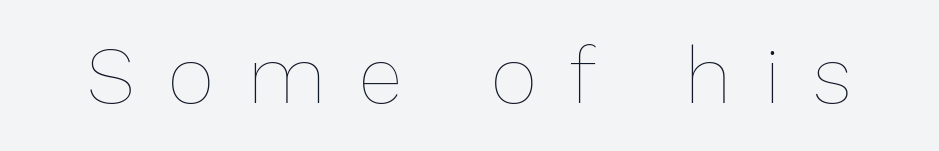
Q: Is the text bold? A: No.
Q: Is the text italic (slanted)? A: No, it is upright.
Q: Is the text underlined? A: No.
Q: Is the spacing between letters normal or unusually wide? A: Unusually wide.
Q: Width (condensed, normal, or wide)? A: Normal.
Q: Stroke contrast? A: Low.
Q: x-height? A: Medium.
Q: Monospaced? A: No.
